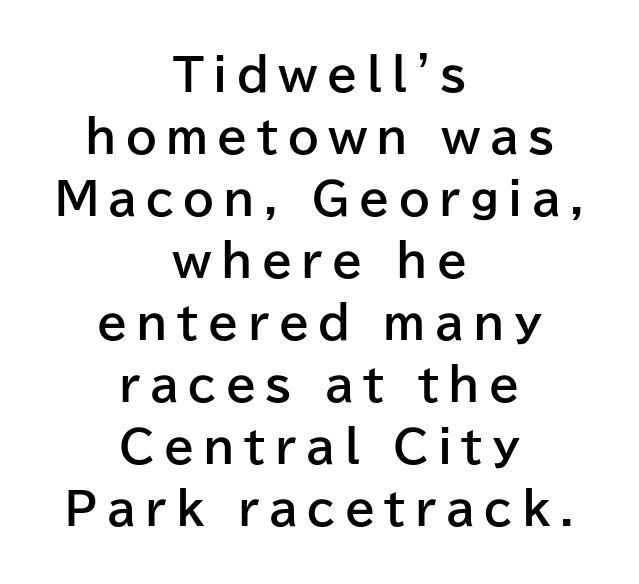
The glyphs have the mass of a bold cut. Students, note that the glyphs here are deliberately spaced far apart. Characters remain perfectly vertical along every line. Horizontal bands of white between lines are of average thickness. Spacing verdict: proportional, widths tailored to each character.
